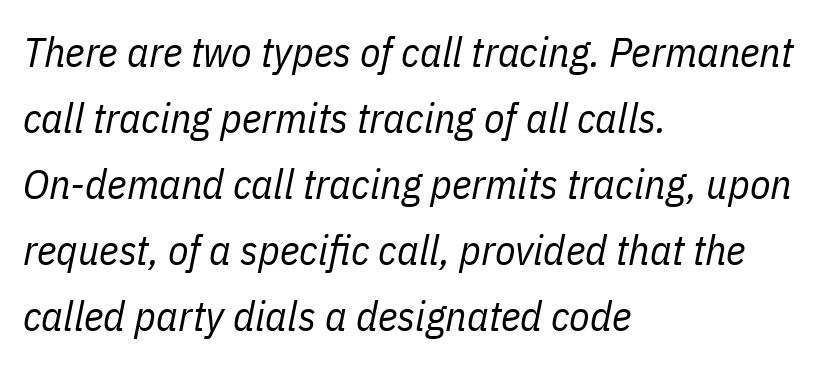
The foot of each line stays bare and open. These lines keep a tight, regular rhythm from letter to letter. Do the characters align in a grid? No, the font is proportional. The letters are slanted; this is an italic face. The face looks like a standard text weight, possibly lighter. Whoever set this chose a conventional vertical rhythm.
